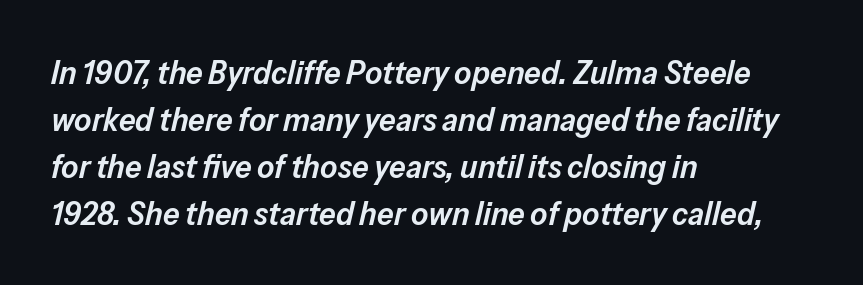
{"italic": "yes", "lean": "right", "slant_degrees": 13, "bold": "semi", "weight": "semibold", "width": "normal", "stroke_contrast": "low", "x_height": "medium", "monospaced": "no", "underline": "no", "align": "left", "line_spacing": "normal", "line_spacing_ratio": 1.42, "letter_spacing": "normal", "letter_spacing_em": 0.0, "glyph_px": 33}
